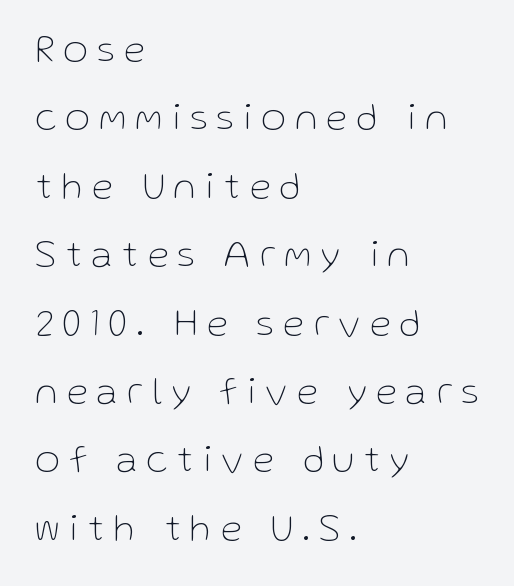
Tall strokes in this sample are plumb rather than angled. Note the varied advance widths — an 'i' is clearly narrower than an 'm'. No heavy texture on the line: the type isn't bold. Here the glyphs are tracked loosely, breaking word shapes into spaced letters. Each row of text sits above clean, open space.
